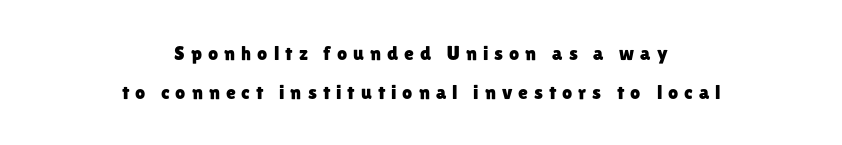
{"italic": "no", "underline": "no", "align": "center", "line_spacing": "loose", "line_spacing_ratio": 1.95, "letter_spacing": "wide", "letter_spacing_em": 0.3, "glyph_px": 20}
